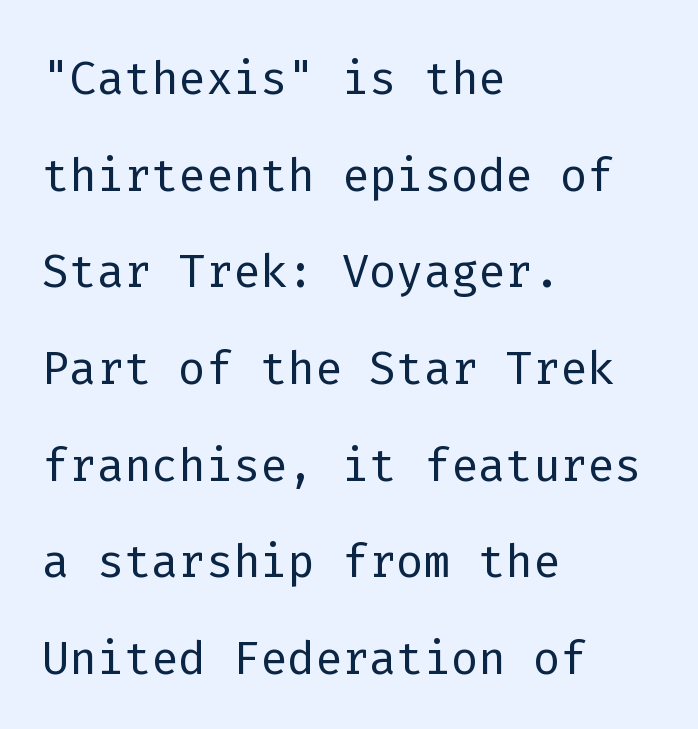
The image shows 64 px light sans-serif type, upright, monospaced; set left-aligned, normal line spacing (1.51x), normal letter spacing, not underlined; low stroke contrast and a medium x-height.
